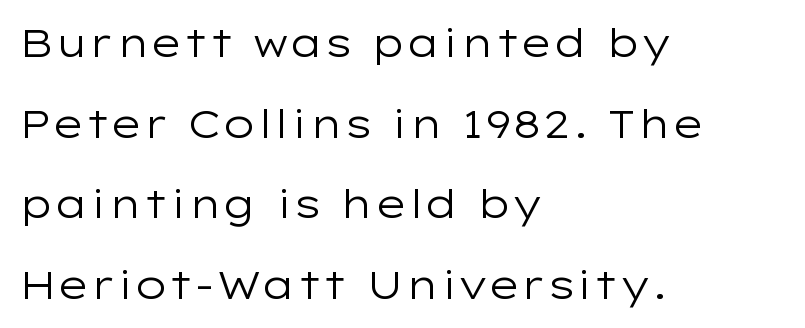
The image shows 39 px regular-weight, wide sans-serif type, upright; set left-aligned, loose line spacing (2.07x), normal letter spacing, not underlined; low stroke contrast and a medium x-height.
